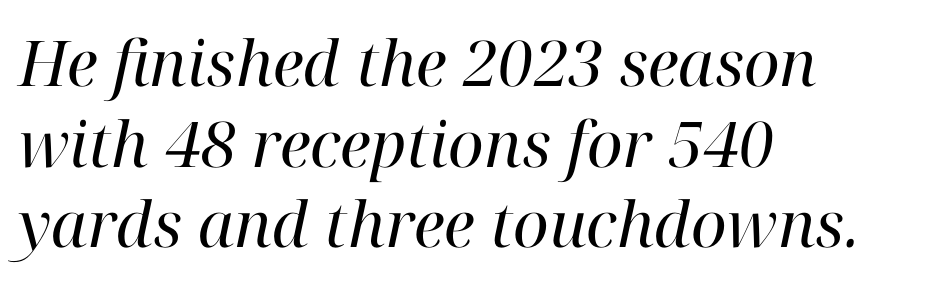
Proportional: the letters do not fall into vertical columns. The type family on display is of the serif kind. Leading matches the norm, producing a regular column. Layout note: lines flush left.
